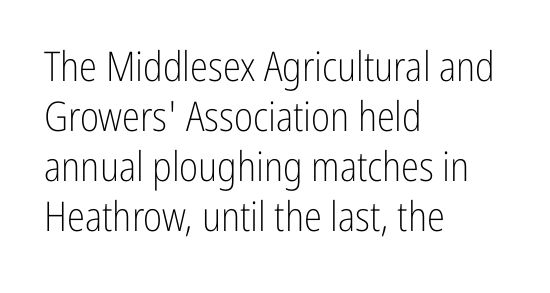
Q: Is the text bold? A: No.
Q: Is the text italic (slanted)? A: No, it is upright.
Q: Is the typeface a serif or a sans-serif typeface? A: Sans-serif.
Q: Is the text underlined? A: No.
Q: How is the paragraph aligned? A: Left-aligned.
Q: Is the spacing between letters normal or unusually wide? A: Normal.
Q: Width (condensed, normal, or wide)? A: Condensed.
Q: Stroke contrast? A: Low.
Q: x-height? A: Medium.
Q: Monospaced? A: No.
